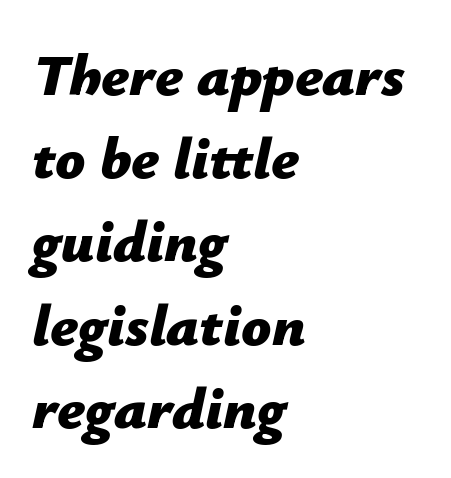
The face used here has a pronounced slope to its letters. Letter spacing: default. In terms of leading, this rendering sits right in the middle. The gap between lines stays unmarked. The lines are quadded left. The passage shown is typed in a proportional face where columns would drift.
